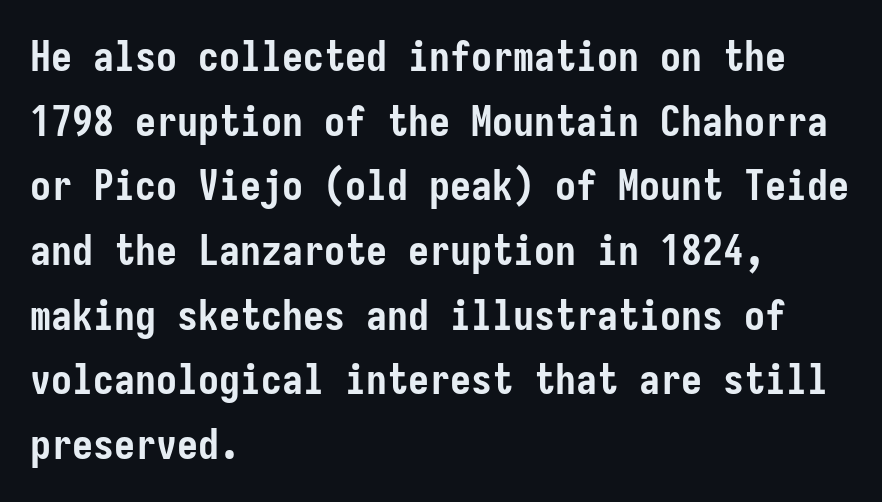
A typesetter would call this zero additional tracking. One glance says typical: line gaps are just what's usual. Each letter's strokes conclude bluntly, with no projecting serifs. Do the letters lean? They stand straight. Reading down the block, your eye returns to a fixed left position each line. Each glyph is drawn with heavy, bold strokes.
